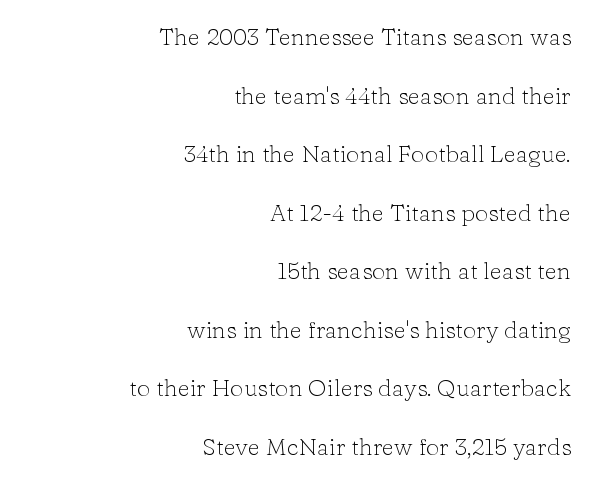
The image shows 24 px text type, upright; set right-aligned, loose line spacing (2.44x), normal letter spacing, not underlined.
